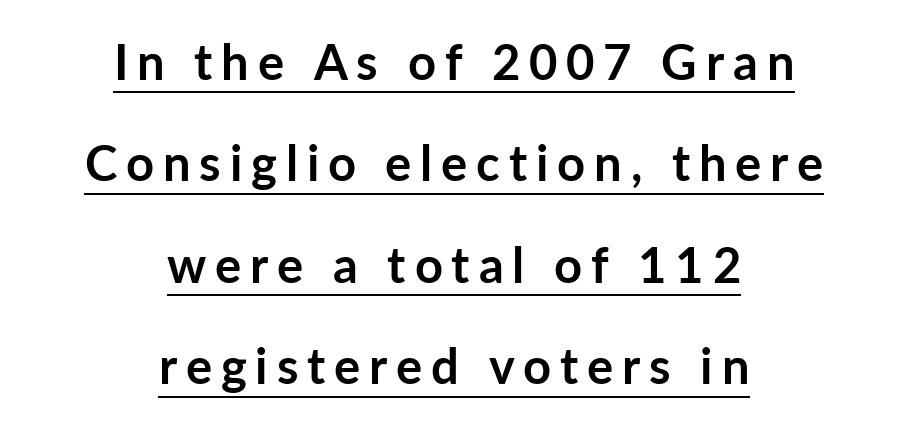
{"serif": "no", "italic": "no", "bold": "yes", "weight": "semibold", "width": "normal", "stroke_contrast": "low", "x_height": "medium", "monospaced": "no", "underline": "yes", "align": "center", "line_spacing": "loose", "line_spacing_ratio": 2.07, "glyph_px": 49}
